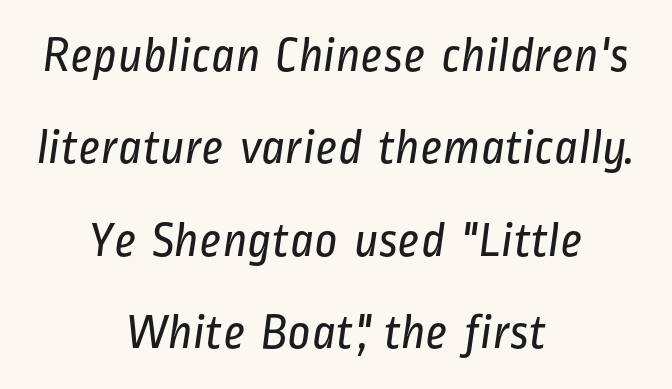
The image shows 50 px regular-weight, condensed sans-serif type; set centered, line spacing 1.85x, normal letter spacing, not underlined; low stroke contrast and a medium x-height.
